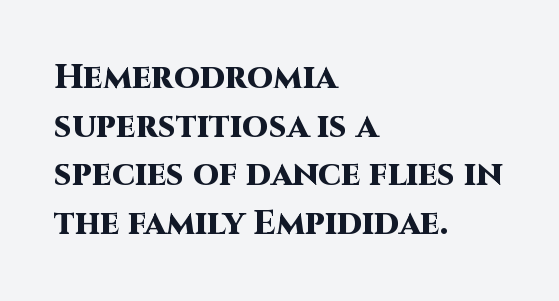
{"serif": "no", "italic": "no", "bold": "yes", "weight": "heavy", "width": "normal", "stroke_contrast": "high", "x_height": "large", "monospaced": "no", "underline": "no", "align": "left", "line_spacing": "normal", "line_spacing_ratio": 1.43, "letter_spacing": "normal", "letter_spacing_em": 0.0, "glyph_px": 34}
